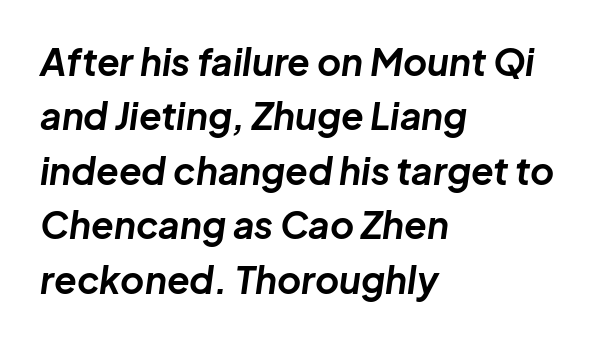
Vertically, the passage feels balanced, rows spaced as you'd expect. Which margin do the lines hug? The left one — the right edge is uneven. Glyph-to-glyph distance matches everyday printed text. Caption: bold face, heavy strokes.
